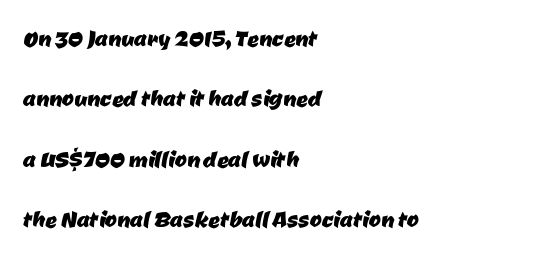
The vertical gap from one line to the next is large. The face used here is a sans, in the tradition of grotesques and geometrics. Letter spacing: default. Nobody drew a line under any word here. Note the varied advance widths — an 'i' is clearly narrower than an 'm'.
